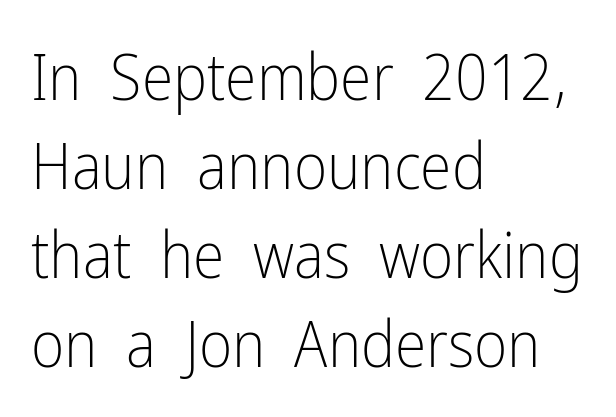
{"serif": "no", "italic": "no", "bold": "no", "weight": "light", "width": "condensed", "stroke_contrast": "low", "x_height": "medium", "monospaced": "no", "underline": "no", "align": "left", "line_spacing": "normal", "line_spacing_ratio": 1.39, "letter_spacing": "normal", "letter_spacing_em": 0.0, "glyph_px": 64}
